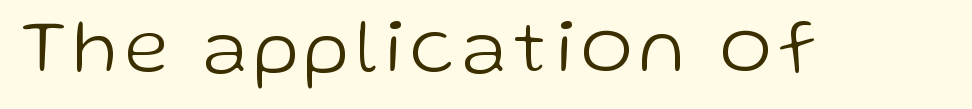
Q: Is the text bold? A: No.
Q: Is the text italic (slanted)? A: No, it is upright.
Q: Is the typeface a serif or a sans-serif typeface? A: Sans-serif.
Q: Is the text underlined? A: No.
Q: Width (condensed, normal, or wide)? A: Normal.
Q: Stroke contrast? A: Low.
Q: x-height? A: Medium.
Q: Monospaced? A: No.
